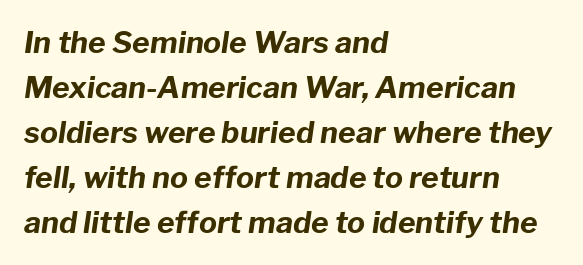
{"italic": "yes", "lean": "right", "slant_degrees": 8, "bold": "yes", "weight": "bold", "width": "normal", "stroke_contrast": "low", "x_height": "medium", "monospaced": "no", "underline": "no", "align": "left", "line_spacing": "normal", "line_spacing_ratio": 1.5, "letter_spacing": "normal", "letter_spacing_em": 0.0, "glyph_px": 30}
